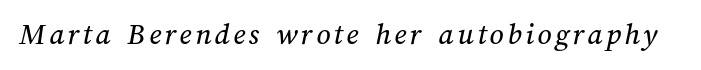
{"width": "normal", "stroke_contrast": "medium", "x_height": "medium", "monospaced": "no", "underline": "no", "glyph_px": 31}
